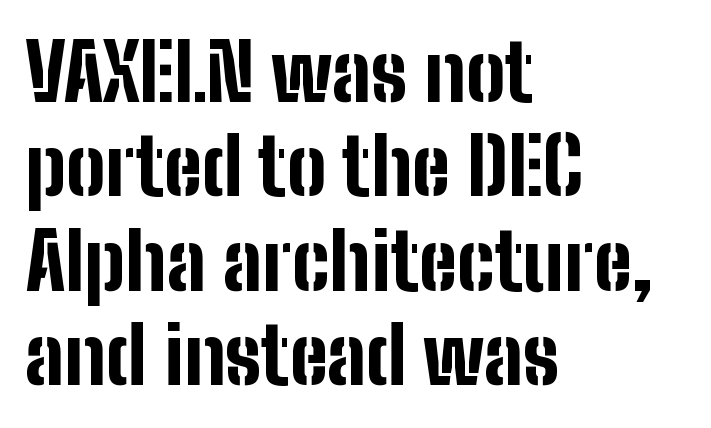
The letters stand upright; this is a roman face. Looks like regular typesetting: each glyph gets only the width it needs. The letters are bold, with thick, heavy strokes. Just letters on the line, the space beneath them empty.
